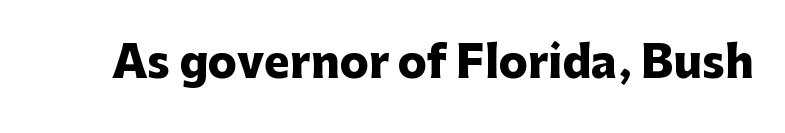
{"serif": "no", "italic": "no", "bold": "yes", "weight": "heavy", "width": "normal", "stroke_contrast": "low", "x_height": "medium", "monospaced": "no", "underline": "no", "letter_spacing": "normal", "letter_spacing_em": 0.0, "glyph_px": 43}
